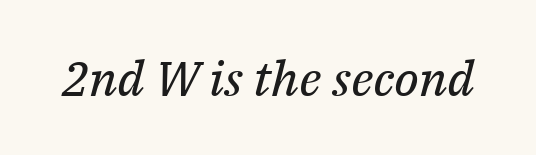
Q: Is the text bold? A: No.
Q: Is the text italic (slanted)? A: Yes, it leans right by about 14 degrees.
Q: Is the typeface a serif or a sans-serif typeface? A: Serif.
Q: Is the text underlined? A: No.
Q: Is the spacing between letters normal or unusually wide? A: Normal.
Q: Width (condensed, normal, or wide)? A: Normal.
Q: Stroke contrast? A: Medium.
Q: x-height? A: Medium.
Q: Monospaced? A: No.
